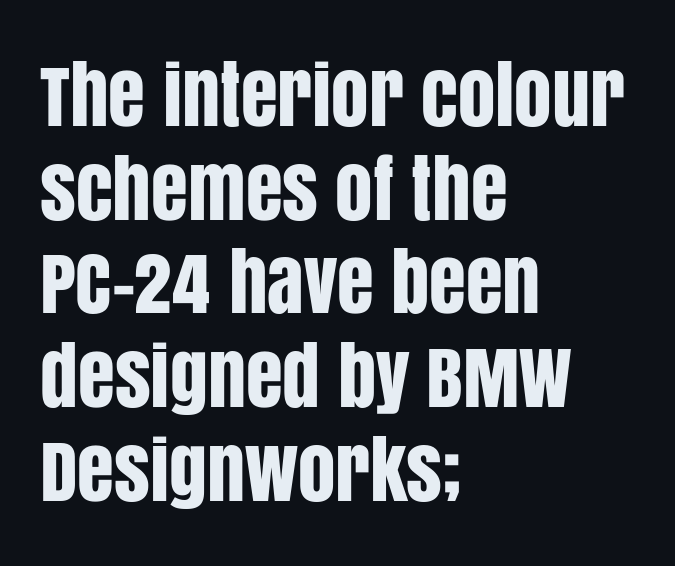
The passage shown is typed in a proportional face where columns would drift. Upright lettering throughout. These lines are composed in type without serifs. Compared with typical paragraphs, the rows here are spaced about the same. Rule under the text: the space is simply empty.
